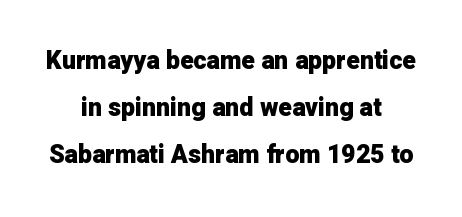
The image shows 25 px bold type, upright; set centered, line spacing 1.89x, normal letter spacing, not underlined.
